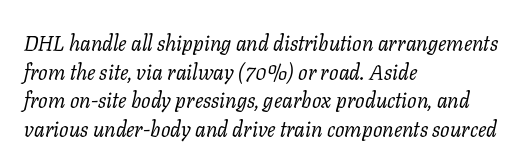
Horizontal alignment here is leftward, the default for most running prose. The letterforms sit at book weight or below. Bare-footed words on every line. One glance says typical: line gaps are just what's usual. The letterforms sit shoulder to shoulder at normal distance.
